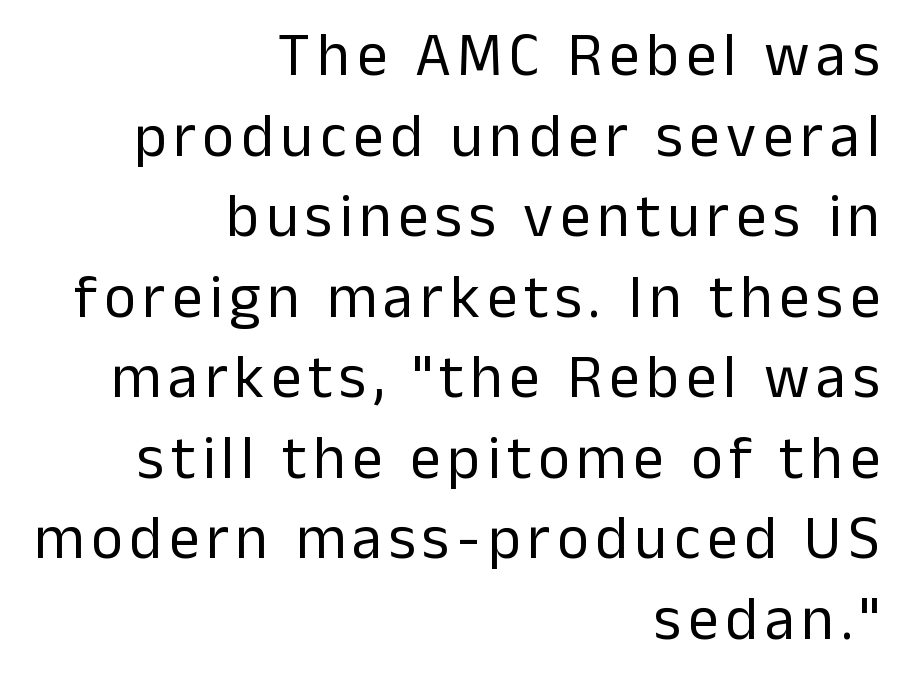
The typeface chosen for these lines omits serifs. Check the space under the baseline: it is left empty. Which margin do the lines hug? The right one — the left edge is uneven. The passage shown is typed in a proportional face where columns would drift.
